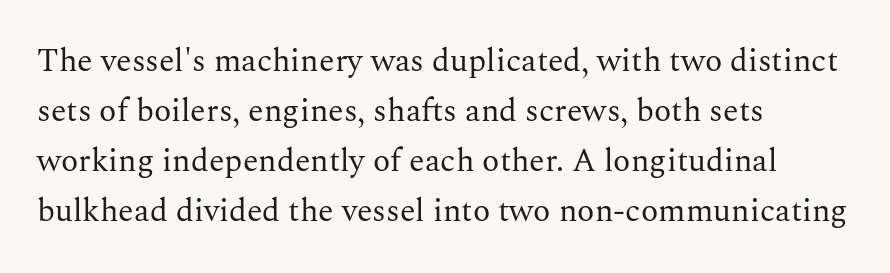
The image shows 32 px regular-weight serif type, upright; set left-aligned, normal line spacing (1.56x), normal letter spacing, not underlined; medium stroke contrast and a medium x-height.
